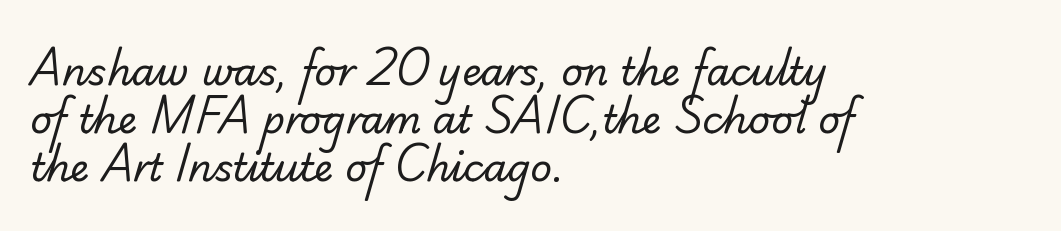
This sample uses a sans-serif face. Each word holds together tightly as a unit, with standard inter-letter gaps. Descenders hang freely into open space. Visually the block forms a straight wall on the left and a jagged coastline on the right. If you measured baseline to baseline, you'd find a middling distance. A typesetter would call this proportional, since set widths differ per character.
